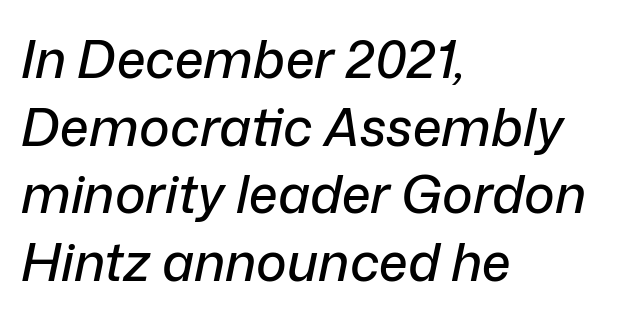
Q: Is the text italic (slanted)? A: Yes, it leans right by about 12 degrees.
Q: Is the text underlined? A: No.
Q: How is the paragraph aligned? A: Left-aligned.
Q: Is the spacing between letters normal or unusually wide? A: Normal.
Q: Is the spacing between lines tight, normal or loose? A: Normal.
Q: Width (condensed, normal, or wide)? A: Normal.
Q: Stroke contrast? A: Low.
Q: x-height? A: Medium.
Q: Monospaced? A: No.
